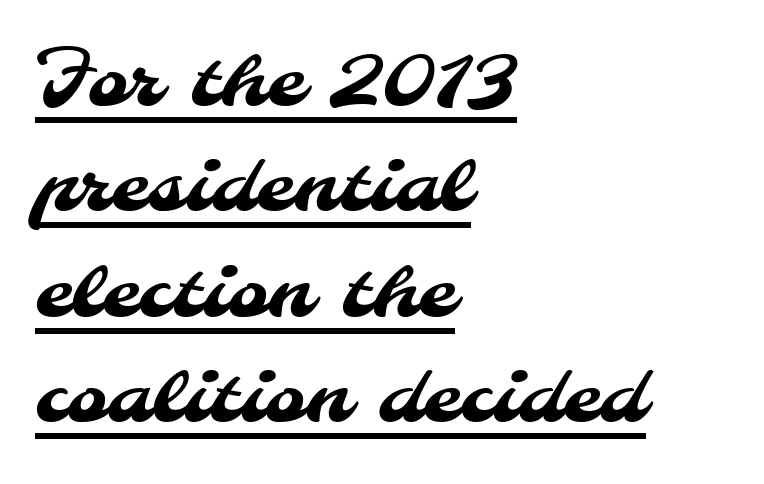
The image shows 78 px sans-serif type; set left-aligned, normal line spacing (1.35x), normal letter spacing, underlined; medium stroke contrast and a small x-height.
